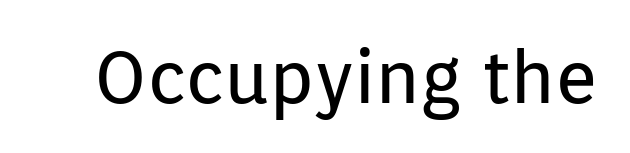
Notice how the stems are strictly vertical — no italics here. There is no visible air inserted between adjacent glyphs. Look at the bottom of the vertical strokes: they stop flat, with no serifs. The font is comparable to plain body text, perhaps lighter. Anything drawn beneath the words? Only blank space.
